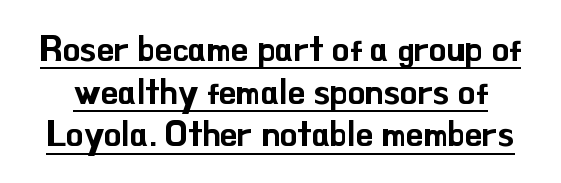
Q: Is the text italic (slanted)? A: No, it is upright.
Q: Is the typeface a serif or a sans-serif typeface? A: Sans-serif.
Q: Is the text underlined? A: Yes.
Q: Is the spacing between letters normal or unusually wide? A: Normal.
Q: Width (condensed, normal, or wide)? A: Normal.
Q: Stroke contrast? A: Low.
Q: x-height? A: Small.
Q: Monospaced? A: No.
